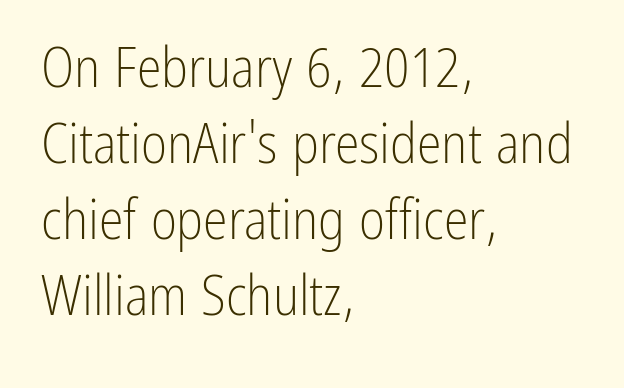
The image shows 56 px light, condensed sans-serif type, upright; set left-aligned, normal line spacing (1.36x), normal letter spacing, not underlined; low stroke contrast and a medium x-height.
